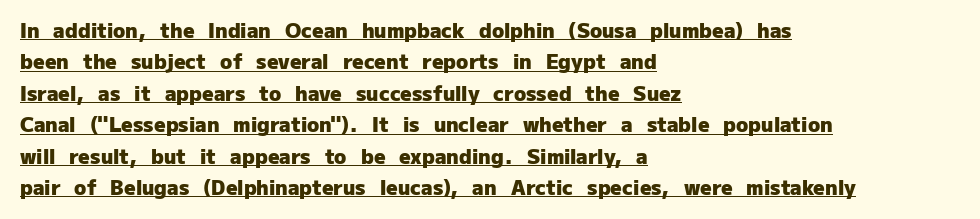
The image shows 20 px bold type, upright; set left-aligned, normal line spacing (1.57x), normal letter spacing, underlined.
